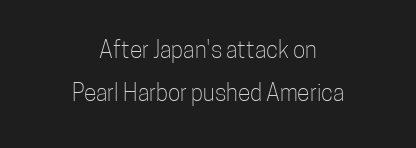
The image shows 23 px text type, upright; set centered, line spacing 1.87x, normal letter spacing, not underlined.
